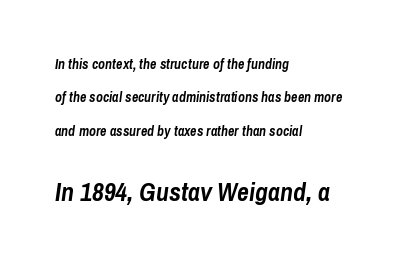
The image shows 26 px bold type, italic (leaning right); set left-aligned, loose line spacing (2.38x), normal letter spacing, not underlined; the second (bottom) block is 1.86x larger.
